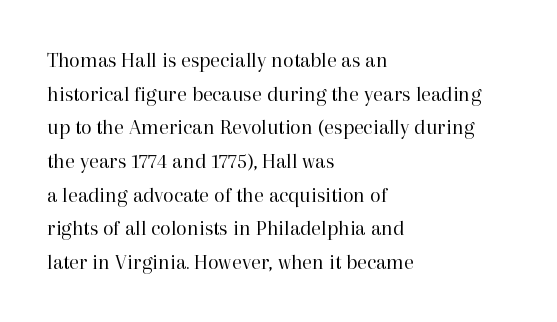
Unbolded letterforms with no extra heft. The letterforms sit shoulder to shoulder at normal distance. Line spacing here is normal. Glance below the letters and you will spot only blank space. Visually the block forms a straight wall on the left and a jagged coastline on the right.
